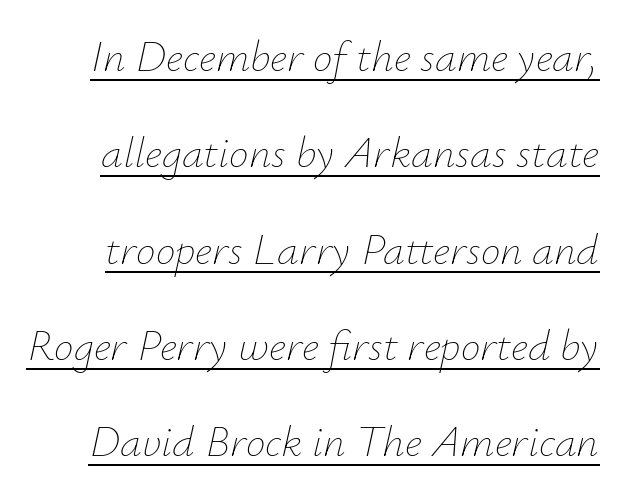
These lines were composed using italics. Students, note that the glyphs here touch the page at normal intervals. Spacing verdict: proportional, widths tailored to each character. This sample carries an underscore along the baseline area.
